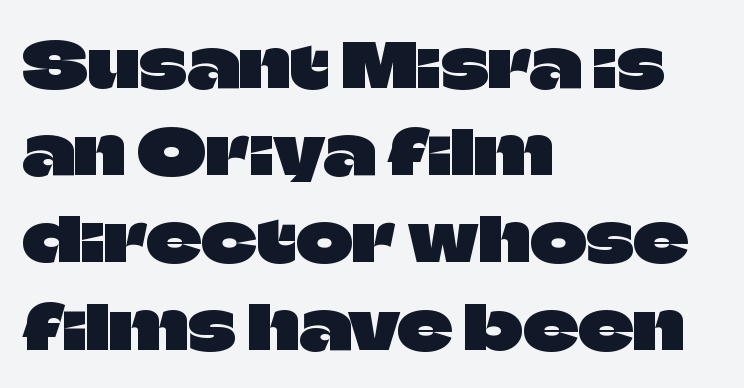
Varying glyph widths throughout — classic text-font behaviour. These lines are set flush left with a ragged right edge. Lines of text with bare space underneath. Quick note: not italic, upright.
